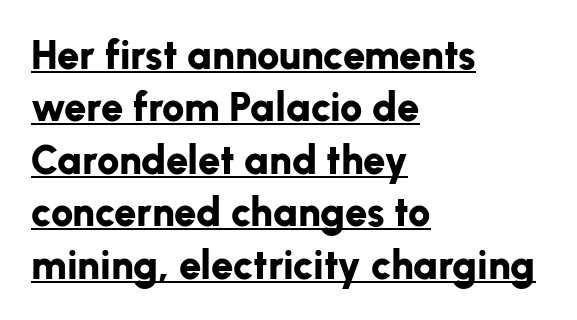
The image shows 40 px bold sans-serif type, upright; set left-aligned, normal line spacing (1.31x), normal letter spacing, underlined; low stroke contrast and a medium x-height.
